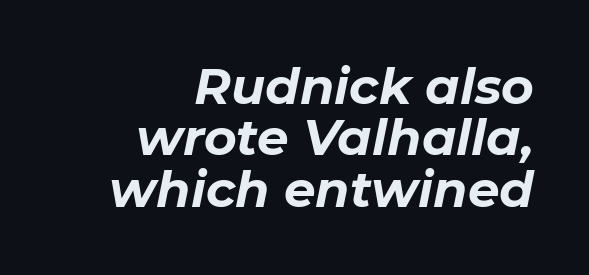
The image shows 50 px bold type, italic (leaning right); set right-aligned, tight line spacing (1.03x), normal letter spacing, not underlined; low stroke contrast and a medium x-height.
